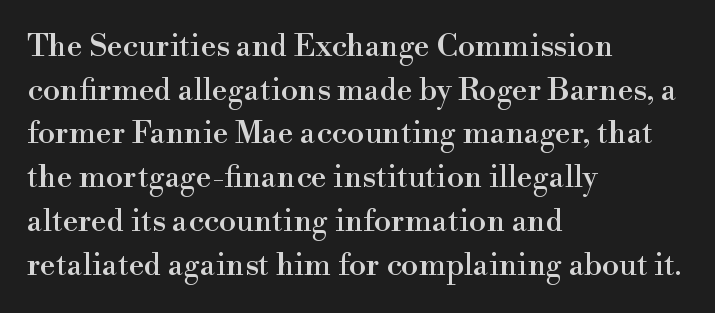
The image shows 31 px serif type, upright; set left-aligned, normal line spacing (1.41x), normal letter spacing, not underlined; a small x-height.
